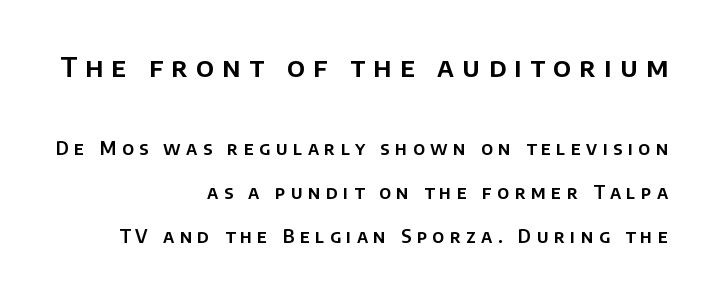
The image shows 27 px text type, upright; set right-aligned, loose line spacing (2.43x), unusually wide letter spacing (+0.3 em), not underlined; the first (top) block is 1.5x larger.
